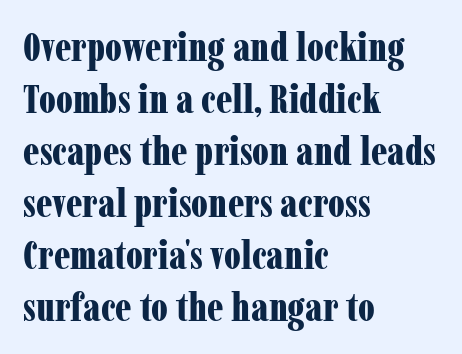
Q: Is the text bold? A: Yes.
Q: Is the text italic (slanted)? A: No, it is upright.
Q: Is the typeface a serif or a sans-serif typeface? A: Serif.
Q: Is the text underlined? A: No.
Q: How is the paragraph aligned? A: Left-aligned.
Q: Is the spacing between letters normal or unusually wide? A: Normal.
Q: Is the spacing between lines tight, normal or loose? A: Normal.
Q: Width (condensed, normal, or wide)? A: Condensed.
Q: Stroke contrast? A: Low.
Q: x-height? A: Medium.
Q: Monospaced? A: No.
